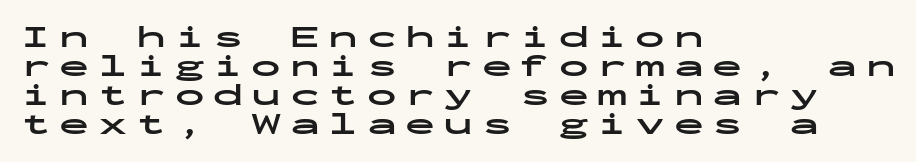
{"serif": "no", "italic": "no", "bold": "yes", "weight": "bold", "width": "wide", "stroke_contrast": "low", "x_height": "medium", "monospaced": "yes", "underline": "no", "align": "left", "line_spacing": "tight", "line_spacing_ratio": 0.97, "letter_spacing": "wide", "letter_spacing_em": 0.28, "glyph_px": 30}
